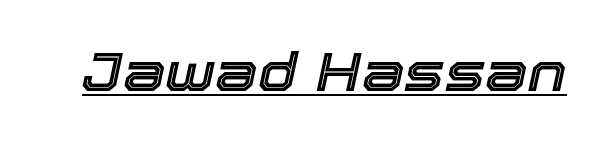
The image shows 54 px text type, italic (leaning right); set normal letter spacing, underlined; a medium x-height.
